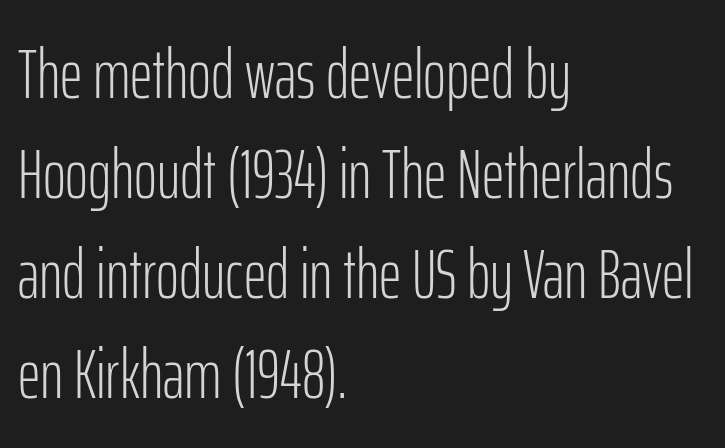
Q: Is the text bold? A: No.
Q: Is the text italic (slanted)? A: No, it is upright.
Q: Is the typeface a serif or a sans-serif typeface? A: Sans-serif.
Q: Is the text underlined? A: No.
Q: How is the paragraph aligned? A: Left-aligned.
Q: Is the spacing between letters normal or unusually wide? A: Normal.
Q: Is the spacing between lines tight, normal or loose? A: Normal.
Q: Width (condensed, normal, or wide)? A: Condensed.
Q: Stroke contrast? A: Low.
Q: x-height? A: Medium.
Q: Monospaced? A: No.
